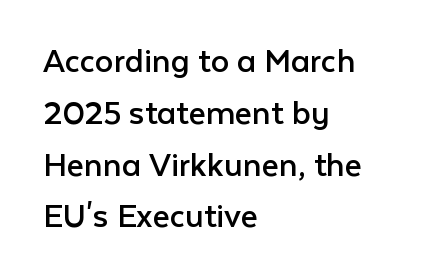
{"serif": "no", "italic": "no", "bold": "no", "weight": "regular", "width": "normal", "stroke_contrast": "low", "x_height": "medium", "monospaced": "no", "underline": "no", "align": "left", "line_spacing": "normal", "line_spacing_ratio": 1.4, "letter_spacing": "normal", "letter_spacing_em": 0.0, "glyph_px": 37}
